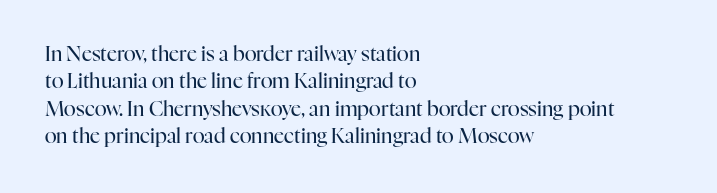
Caption: standard tracking, unaltered. Alignment: flush left. Line spacing here is normal. Weight: not bold — regular or lighter.
